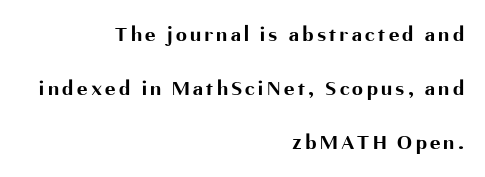
The image shows 22 px bold type, upright; set right-aligned, loose line spacing (2.46x), not underlined.
